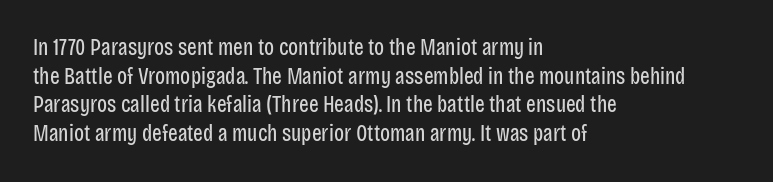
{"italic": "no", "bold": "no", "underline": "no", "align": "left", "line_spacing": "normal", "line_spacing_ratio": 1.25, "letter_spacing": "normal", "letter_spacing_em": 0.0, "glyph_px": 23}
